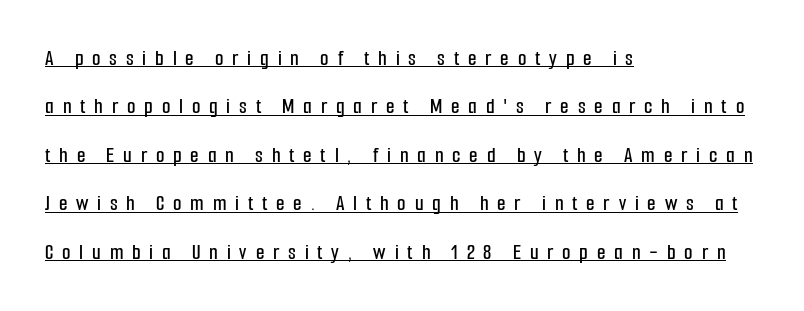
The image shows 22 px text type, upright; set left-aligned, loose line spacing (2.2x), unusually wide letter spacing (+0.4 em), underlined.
